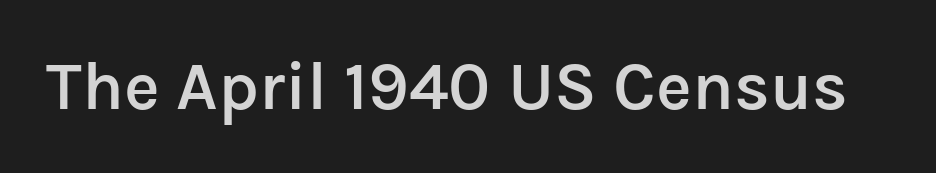
Q: Is the text bold? A: Semi-bold.
Q: Is the text italic (slanted)? A: No, it is upright.
Q: Is the typeface a serif or a sans-serif typeface? A: Sans-serif.
Q: Is the text underlined? A: No.
Q: Is the spacing between letters normal or unusually wide? A: Normal.
Q: Width (condensed, normal, or wide)? A: Normal.
Q: Stroke contrast? A: Low.
Q: x-height? A: Medium.
Q: Monospaced? A: No.
